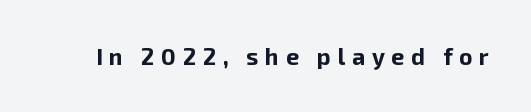
The image shows 23 px bold type, upright; set unusually wide letter spacing (+0.29 em), not underlined.
